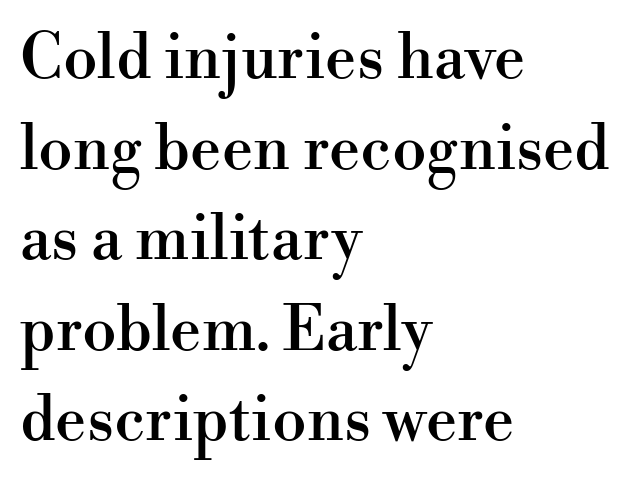
The image shows 62 px serif type, upright; set left-aligned, normal line spacing (1.46x), normal letter spacing, not underlined; high stroke contrast and a small x-height.
